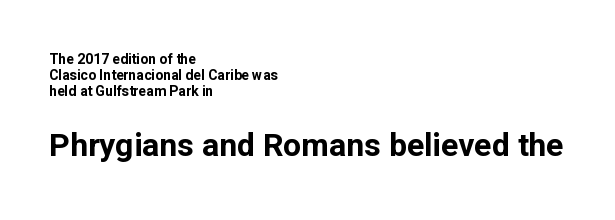
Q: Is the text bold? A: Yes.
Q: Is the text italic (slanted)? A: No, it is upright.
Q: Is the typeface a serif or a sans-serif typeface? A: Sans-serif.
Q: Is the text underlined? A: No.
Q: How is the paragraph aligned? A: Left-aligned.
Q: Is the spacing between letters normal or unusually wide? A: Normal.
Q: Is the spacing between lines tight, normal or loose? A: Tight.
Q: Which block of text is set in a larger size, the first (top) or the second (bottom)? A: The second (bottom) one.
Q: Width (condensed, normal, or wide)? A: Normal.
Q: Stroke contrast? A: Low.
Q: x-height? A: Medium.
Q: Monospaced? A: No.
